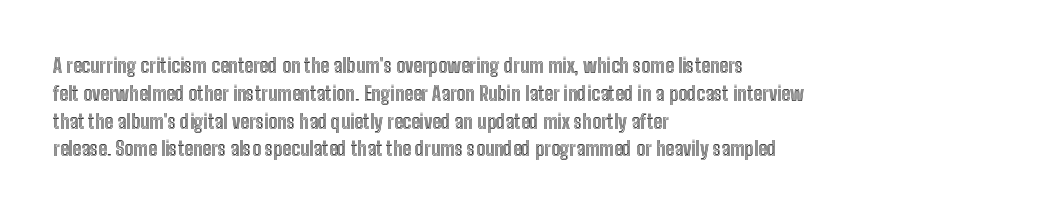
Ordinary non-slanted type is in use. If you drew a ruler down the left edge, every line would touch it. Underlining? Definitely not there. Rows of type keep a routine distance in the vertical direction. Observe the ordinary spacing: letters are neighbours, not strangers.
